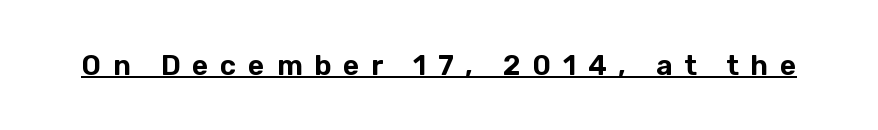
Q: Is the text italic (slanted)? A: No, it is upright.
Q: Is the typeface a serif or a sans-serif typeface? A: Sans-serif.
Q: Is the text underlined? A: Yes.
Q: Is the spacing between letters normal or unusually wide? A: Unusually wide.
Q: Width (condensed, normal, or wide)? A: Normal.
Q: Stroke contrast? A: Low.
Q: x-height? A: Medium.
Q: Monospaced? A: No.
